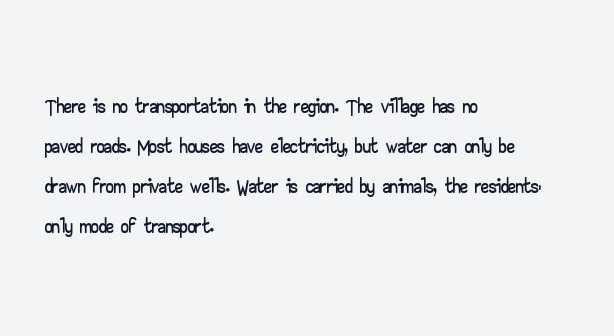
Q: Is the text italic (slanted)? A: No, it is upright.
Q: Is the typeface a serif or a sans-serif typeface? A: Sans-serif.
Q: Is the text underlined? A: No.
Q: How is the paragraph aligned? A: Left-aligned.
Q: Is the spacing between letters normal or unusually wide? A: Normal.
Q: Is the spacing between lines tight, normal or loose? A: Normal.
Q: Width (condensed, normal, or wide)? A: Wide.
Q: Stroke contrast? A: Low.
Q: x-height? A: Small.
Q: Monospaced? A: No.
